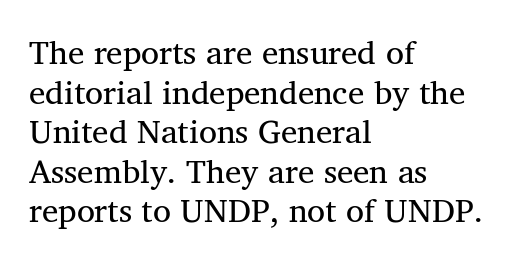
The image shows 33 px regular-weight serif type, upright; set left-aligned, line spacing 1.2x, normal letter spacing, not underlined; medium stroke contrast and a medium x-height.
